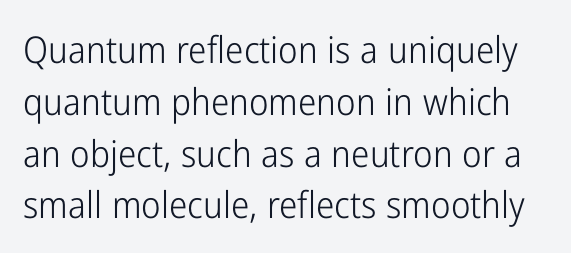
The image shows 37 px light, condensed sans-serif type, upright; set normal line spacing (1.4x), normal letter spacing, not underlined; low stroke contrast and a medium x-height.
